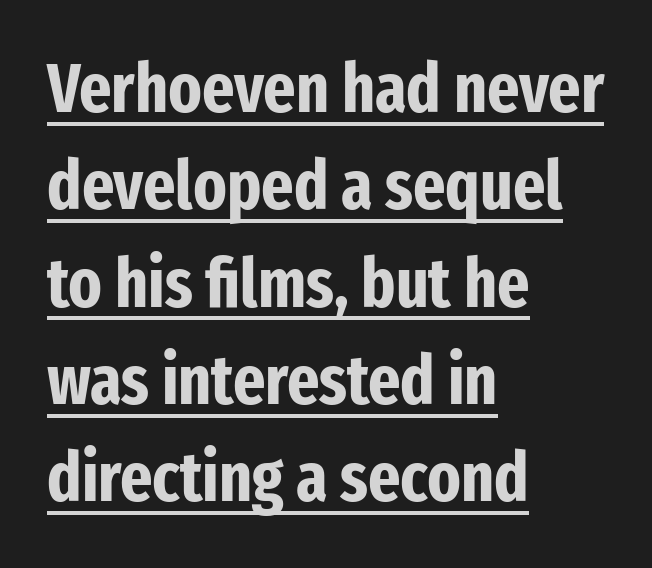
The image shows 69 px bold, condensed sans-serif type, upright; set left-aligned, normal line spacing (1.41x), normal letter spacing, underlined; low stroke contrast and a medium x-height.
